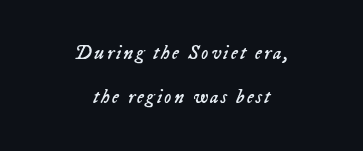
Q: Is the text bold? A: No.
Q: Is the text italic (slanted)? A: Yes, it leans right by about 23 degrees.
Q: Is the text underlined? A: No.
Q: How is the paragraph aligned? A: Centered.
Q: Is the spacing between lines tight, normal or loose? A: Loose.
